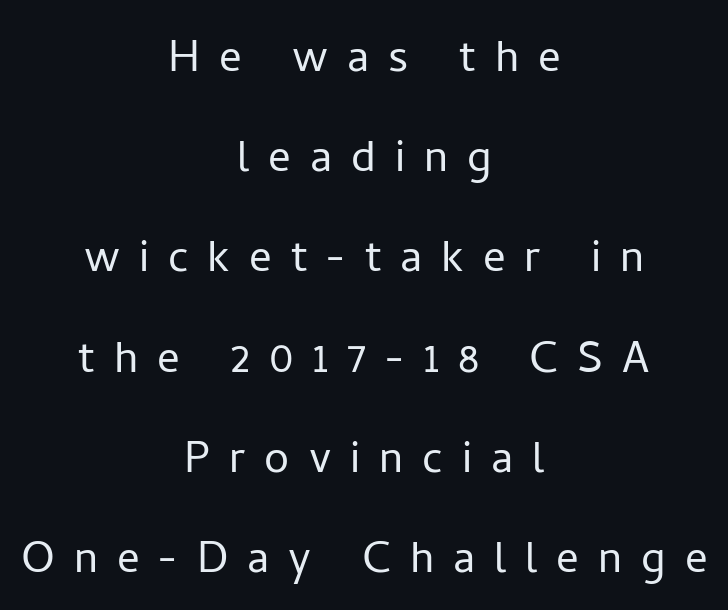
This sample is center-justified, so both line endings float freely. Is this a fixed-width face? No — the glyphs have proportional, varying widths. If you drew a line through each stem, it would be perfectly vertical. Each letter's strokes conclude bluntly, with no projecting serifs. Lines of text with bare space underneath. Is the letter spacing exaggerated? Yes — the characters are pushed far apart.
